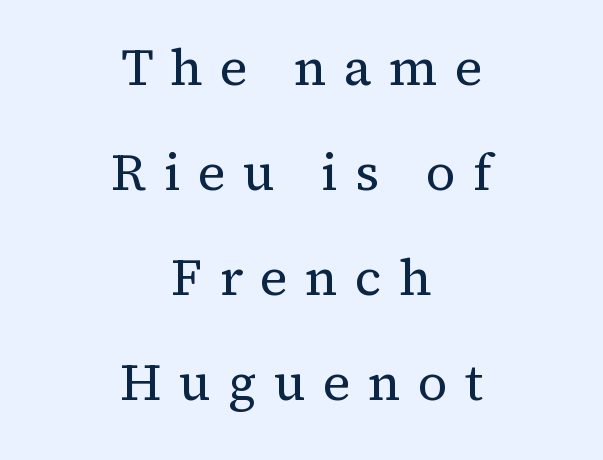
Q: Is the text bold? A: No.
Q: Is the text italic (slanted)? A: No, it is upright.
Q: Is the typeface a serif or a sans-serif typeface? A: Serif.
Q: Is the text underlined? A: No.
Q: How is the paragraph aligned? A: Centered.
Q: Is the spacing between letters normal or unusually wide? A: Unusually wide.
Q: Is the spacing between lines tight, normal or loose? A: Loose.
Q: Width (condensed, normal, or wide)? A: Normal.
Q: Stroke contrast? A: Medium.
Q: x-height? A: Medium.
Q: Monospaced? A: No.
